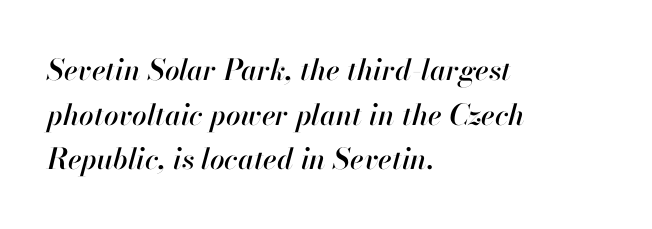
The image shows 29 px text type, italic (leaning right); set left-aligned, normal line spacing (1.54x), normal letter spacing, not underlined; high stroke contrast and a small x-height.
